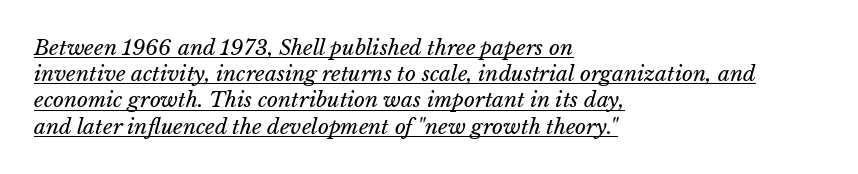
No letter is thick-stroked: the sample isn't bold. The gaps between neighbouring characters are ordinary and unremarkable. A typesetter would call this leading conventional body-copy spacing. Line beginnings align vertically; line endings do not. Every word sits above its own underline.
